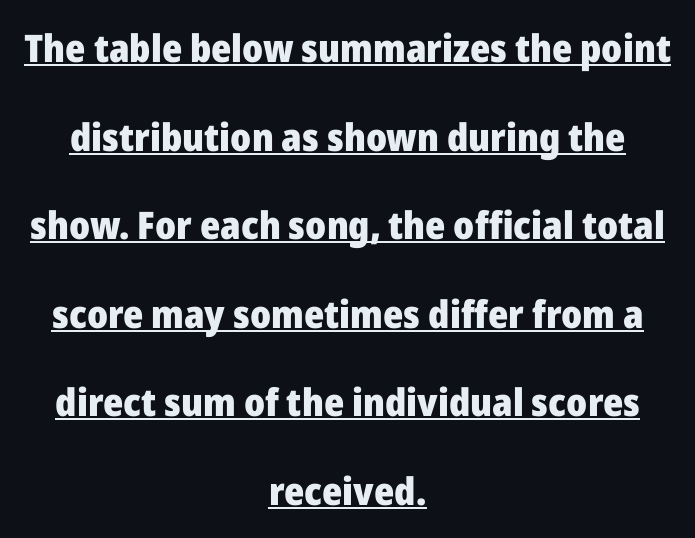
Q: Is the text bold? A: Yes.
Q: Is the text italic (slanted)? A: No, it is upright.
Q: Is the typeface a serif or a sans-serif typeface? A: Sans-serif.
Q: Is the text underlined? A: Yes.
Q: How is the paragraph aligned? A: Centered.
Q: Is the spacing between letters normal or unusually wide? A: Normal.
Q: Is the spacing between lines tight, normal or loose? A: Loose.
Q: Width (condensed, normal, or wide)? A: Normal.
Q: Stroke contrast? A: Low.
Q: x-height? A: Medium.
Q: Monospaced? A: No.
